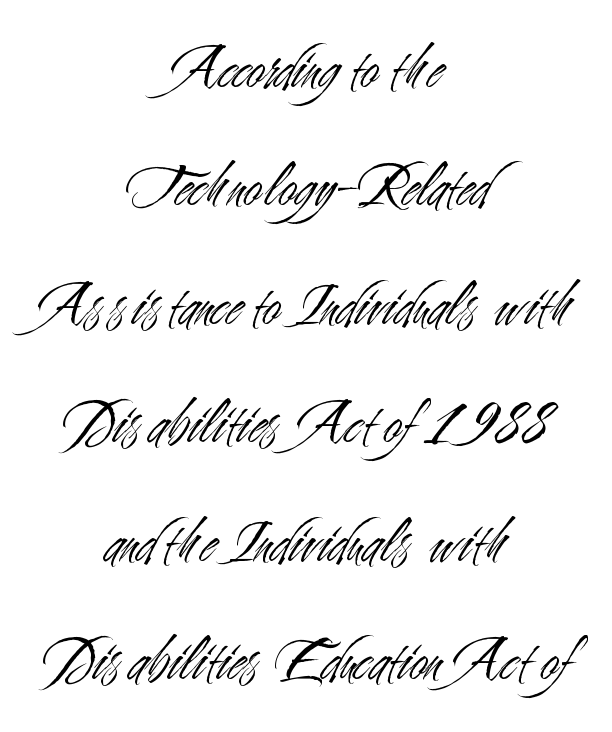
Q: Is the text bold? A: No.
Q: Is the text italic (slanted)? A: Yes.
Q: Is the typeface a serif or a sans-serif typeface? A: Sans-serif.
Q: Is the text underlined? A: No.
Q: How is the paragraph aligned? A: Centered.
Q: Is the spacing between letters normal or unusually wide? A: Normal.
Q: Width (condensed, normal, or wide)? A: Condensed.
Q: Stroke contrast? A: Medium.
Q: x-height? A: Small.
Q: Monospaced? A: No.
